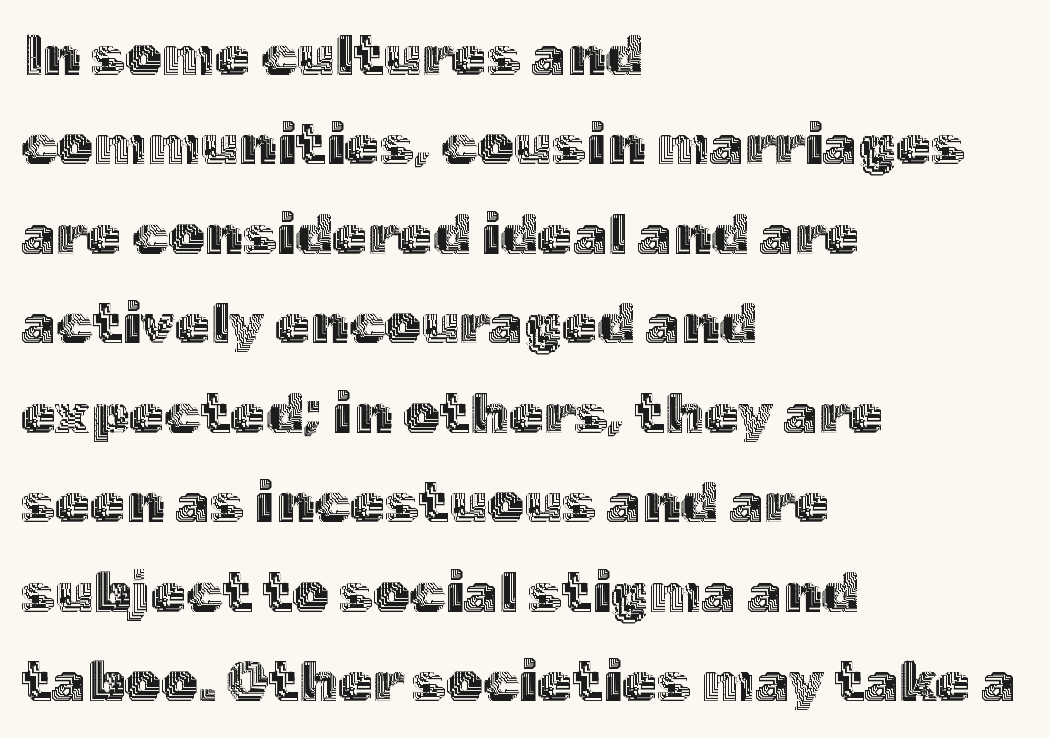
If you drew a line through each stem, it would be perfectly vertical. Horizontal alignment here is leftward, the default for most running prose. Anything drawn beneath the words? Only blank space. This sample has the flowing, uneven cadence of proportional lettering. Between one letter and the next there's only the usual sliver of space. Evenly set lines give the paragraph a standard silhouette.
